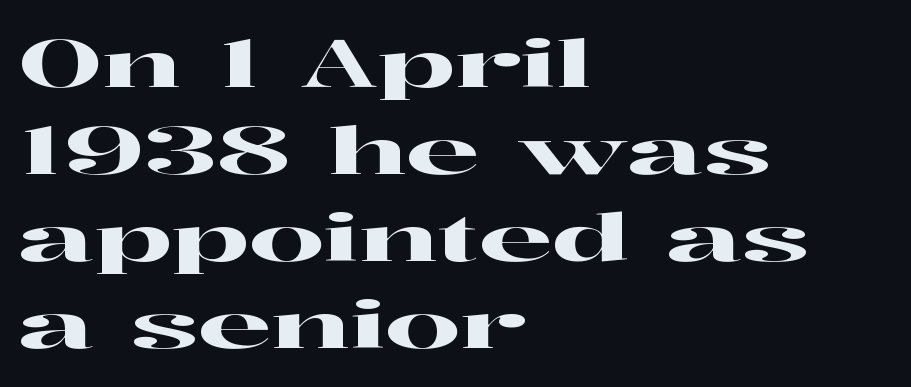
Q: Is the text italic (slanted)? A: No, it is upright.
Q: Is the typeface a serif or a sans-serif typeface? A: Serif.
Q: Is the text underlined? A: No.
Q: How is the paragraph aligned? A: Left-aligned.
Q: Is the spacing between letters normal or unusually wide? A: Normal.
Q: Is the spacing between lines tight, normal or loose? A: Normal.
Q: Width (condensed, normal, or wide)? A: Wide.
Q: Stroke contrast? A: High.
Q: x-height? A: Medium.
Q: Monospaced? A: No.
